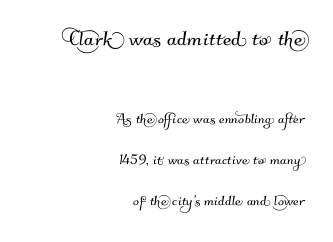
{"underline": "no", "align": "right", "line_spacing": "loose", "line_spacing_ratio": 2.3, "letter_spacing": "normal", "letter_spacing_em": 0.0, "larger_block": "first", "size_ratio": 1.5, "glyph_px": 27}
